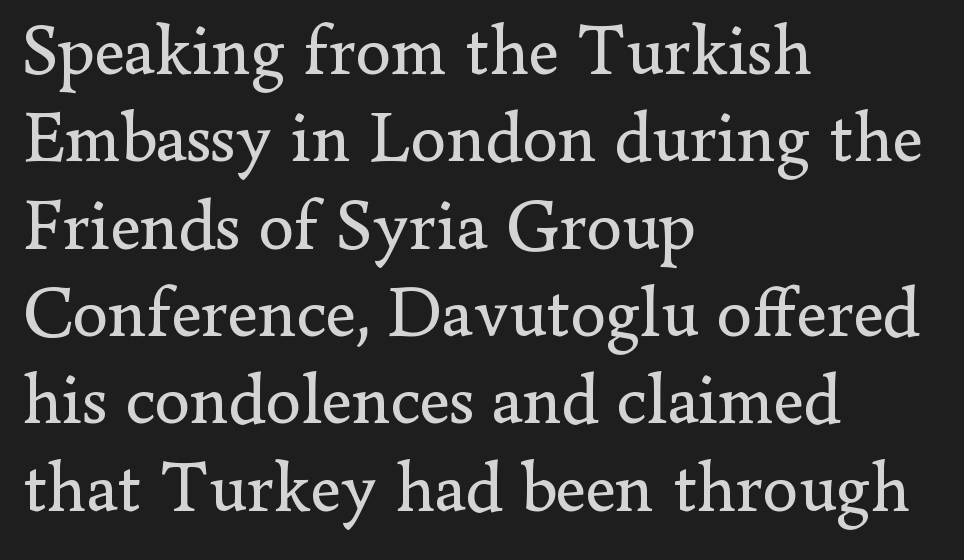
The image shows 71 px regular-weight serif type, upright; set left-aligned, line spacing 1.23x, normal letter spacing, not underlined; low stroke contrast and a small x-height.
